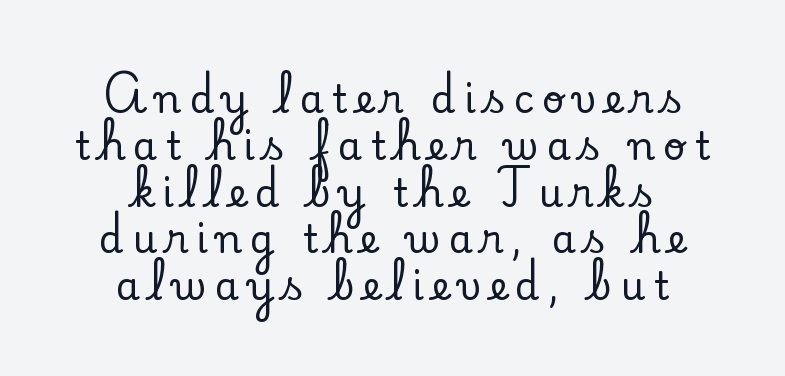
Q: Is the text italic (slanted)? A: No, it is upright.
Q: Is the typeface a serif or a sans-serif typeface? A: Serif.
Q: Is the text underlined? A: No.
Q: How is the paragraph aligned? A: Centered.
Q: Is the spacing between letters normal or unusually wide? A: Unusually wide.
Q: Width (condensed, normal, or wide)? A: Normal.
Q: Stroke contrast? A: Low.
Q: x-height? A: Small.
Q: Monospaced? A: No.
